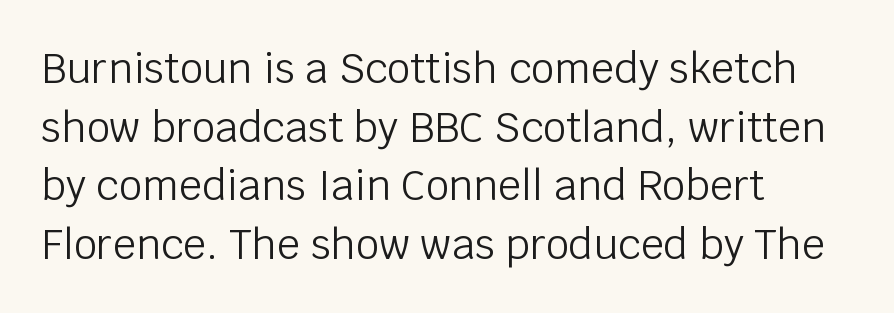
Q: Is the text bold? A: No.
Q: Is the text italic (slanted)? A: No, it is upright.
Q: Is the typeface a serif or a sans-serif typeface? A: Sans-serif.
Q: Is the text underlined? A: No.
Q: How is the paragraph aligned? A: Left-aligned.
Q: Is the spacing between letters normal or unusually wide? A: Normal.
Q: Is the spacing between lines tight, normal or loose? A: Normal.
Q: Width (condensed, normal, or wide)? A: Normal.
Q: Stroke contrast? A: Low.
Q: x-height? A: Large.
Q: Monospaced? A: No.
